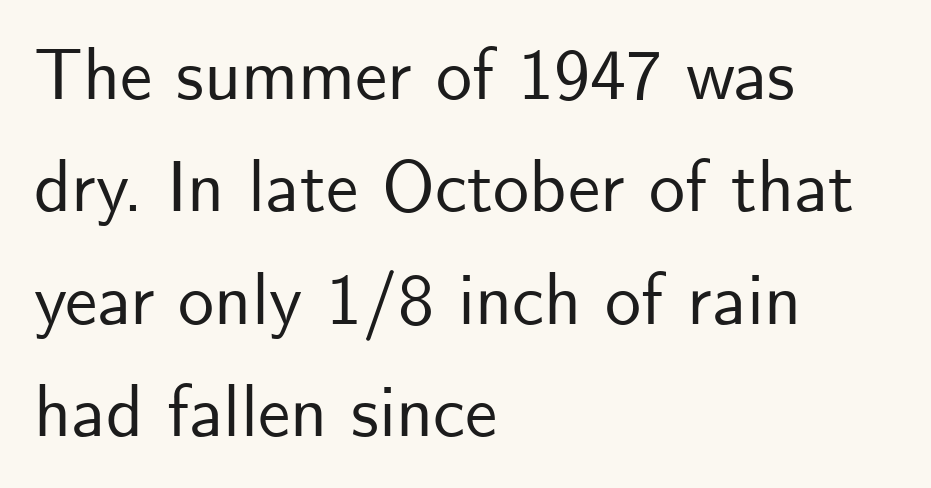
Q: Is the text italic (slanted)? A: No, it is upright.
Q: Is the typeface a serif or a sans-serif typeface? A: Sans-serif.
Q: Is the text underlined? A: No.
Q: How is the paragraph aligned? A: Left-aligned.
Q: Is the spacing between letters normal or unusually wide? A: Normal.
Q: Is the spacing between lines tight, normal or loose? A: Normal.
Q: Width (condensed, normal, or wide)? A: Normal.
Q: Stroke contrast? A: Low.
Q: x-height? A: Small.
Q: Monospaced? A: No.
